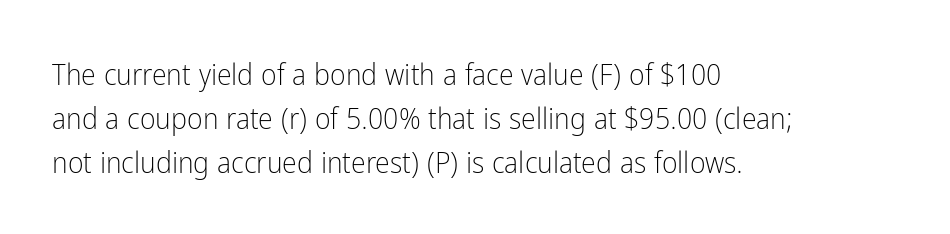
{"serif": "no", "italic": "no", "bold": "no", "weight": "light", "width": "condensed", "stroke_contrast": "low", "x_height": "medium", "monospaced": "no", "underline": "no", "align": "left", "line_spacing": "normal", "line_spacing_ratio": 1.46, "letter_spacing": "normal", "letter_spacing_em": 0.0, "glyph_px": 30}
